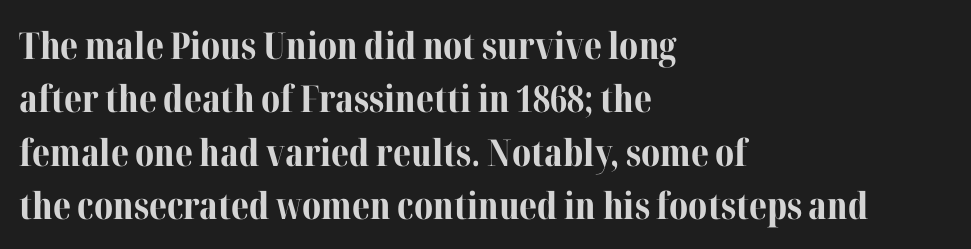
The image shows 37 px bold serif type, upright; set left-aligned, normal line spacing (1.44x), normal letter spacing, not underlined; medium stroke contrast and a medium x-height.
